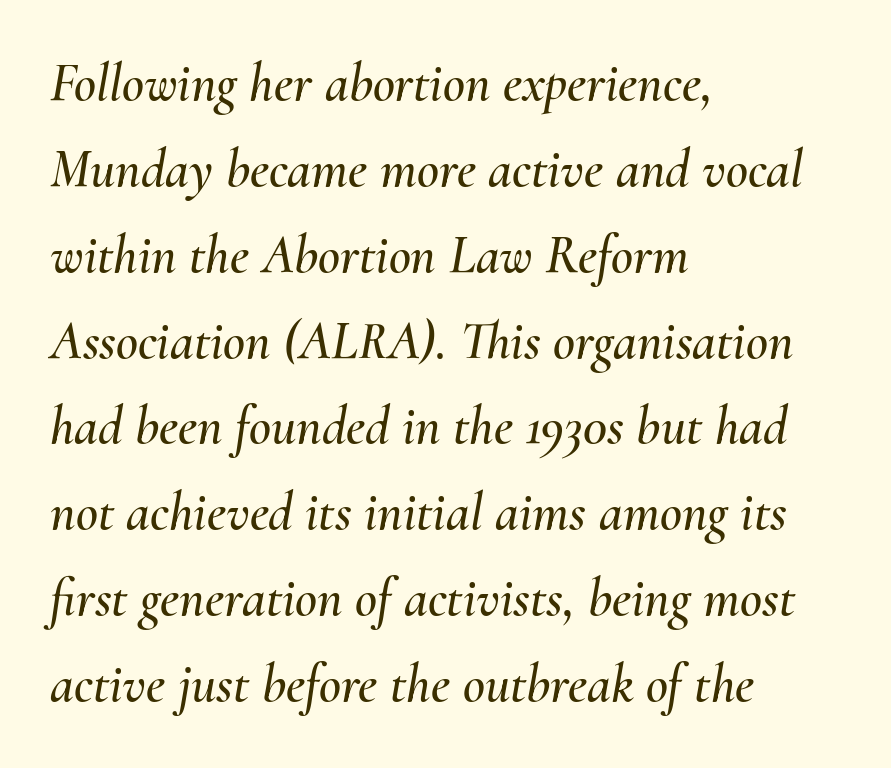
In terms of posture, this sample is oblique. Varying glyph widths throughout — classic text-font behaviour. Leading: standard. Teacher's note: observe the even left margin — that is flush-left alignment. Tracking value appears to be zero — textbook default spacing.
